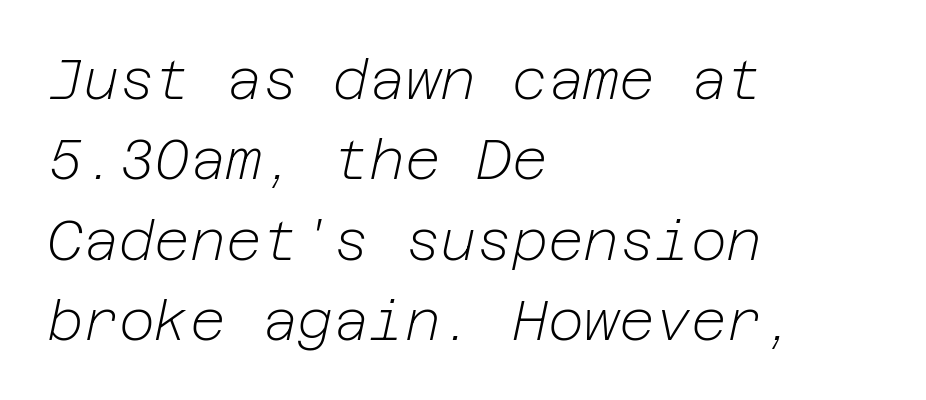
The image shows 55 px light type, italic (leaning right); set left-aligned, normal line spacing (1.46x), normal letter spacing, not underlined; low stroke contrast and a medium x-height.
